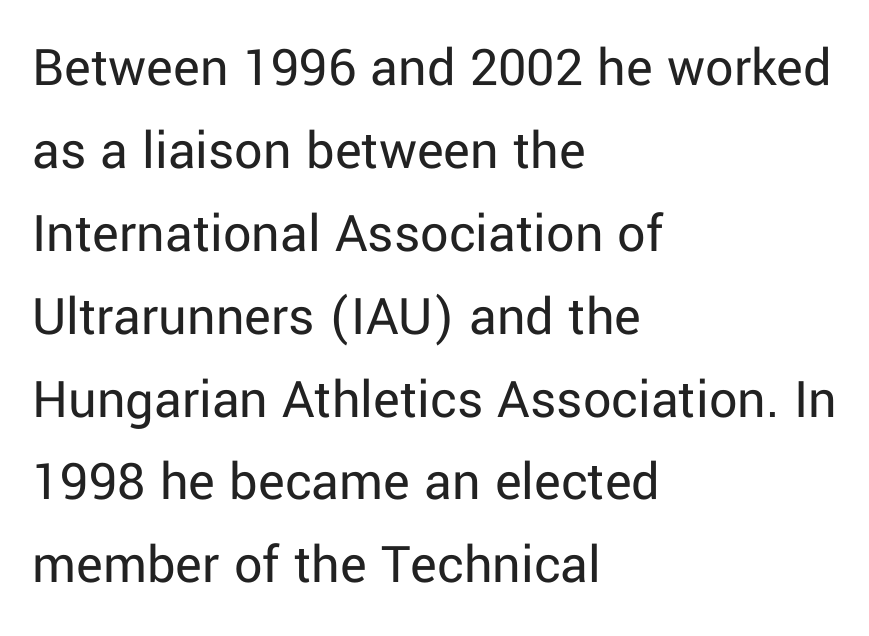
The image shows 56 px regular-weight sans-serif type, upright; set left-aligned, normal line spacing (1.48x), normal letter spacing, not underlined; low stroke contrast and a medium x-height.
